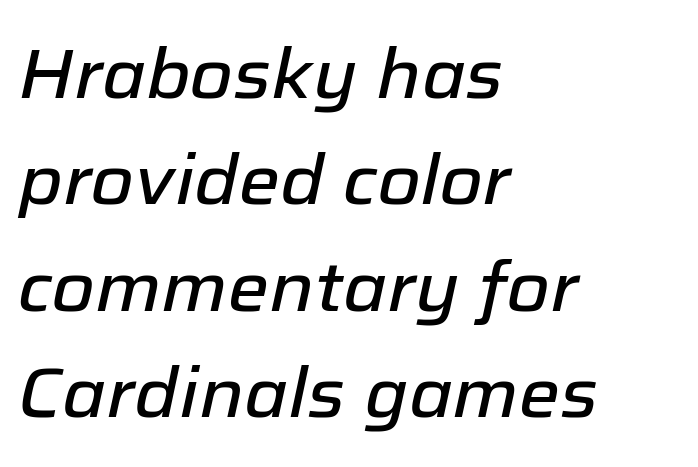
The image shows 70 px text type, italic (leaning right); set left-aligned, normal line spacing (1.52x), normal letter spacing, not underlined; low stroke contrast and a medium x-height.
